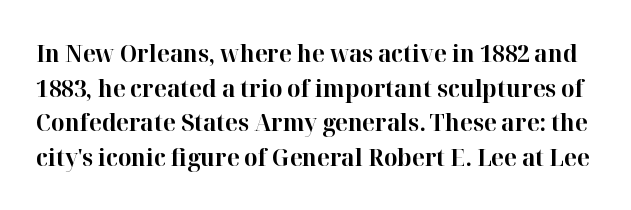
The image shows 24 px bold type, upright; set normal line spacing (1.44x), normal letter spacing, not underlined.
